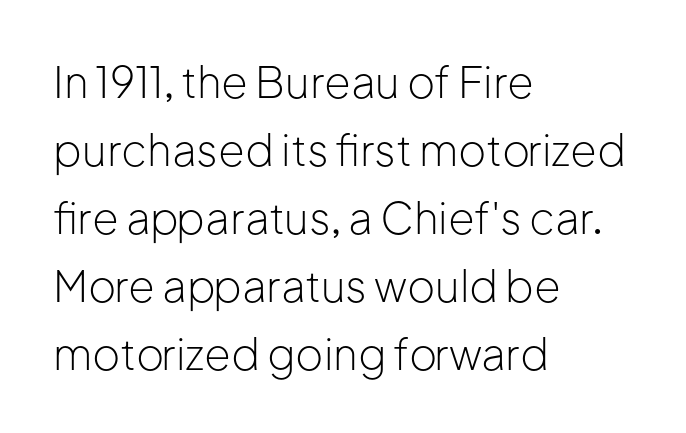
Evenly set lines give the paragraph a standard silhouette. Stroke thickness stays within the range of a standard reading face or lighter. Letters rest on an invisible, unmarked baseline. Unlike a traditional serif, this face leaves its strokes unadorned.
